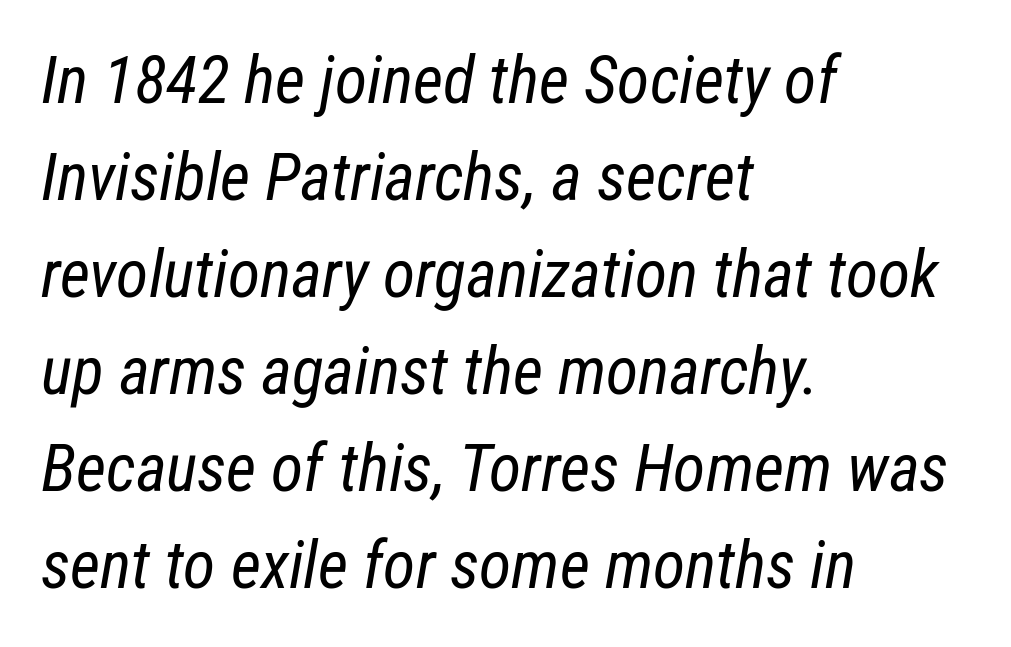
{"italic": "yes", "lean": "right", "slant_degrees": 12, "bold": "no", "weight": "regular", "width": "condensed", "stroke_contrast": "low", "x_height": "medium", "monospaced": "no", "underline": "no", "align": "left", "line_spacing": "normal", "line_spacing_ratio": 1.47, "letter_spacing": "normal", "letter_spacing_em": 0.0, "glyph_px": 66}
